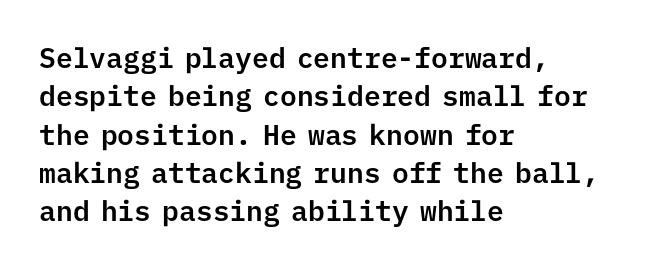
The image shows 28 px sans-serif type, upright, monospaced; set left-aligned, normal line spacing (1.37x), normal letter spacing, not underlined; low stroke contrast and a medium x-height.
